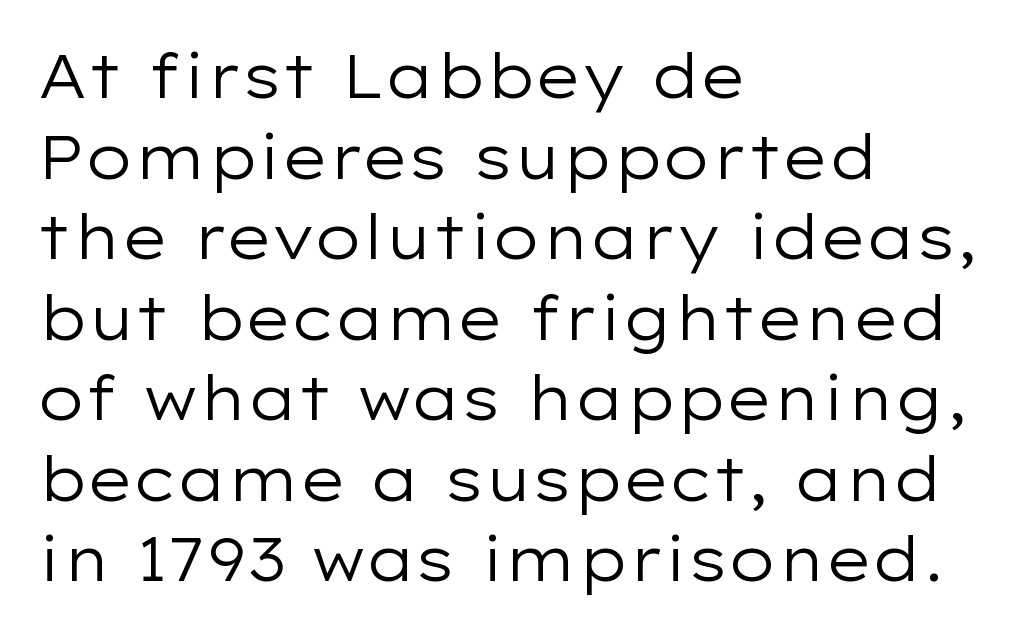
The strip under each line holds only bare page. Layout note: lines flush left. The rows are spaced the way most documents space them. Heft: none added — not bold. The letters advance in unequal steps, a hallmark of proportional type. The type is set solid horizontally, with unmodified tracking.
